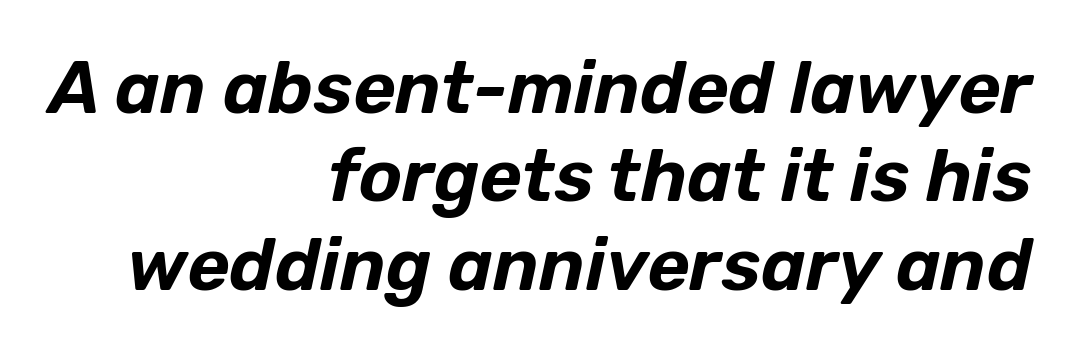
Q: Is the text italic (slanted)? A: Yes, it leans right by about 12 degrees.
Q: Is the text underlined? A: No.
Q: How is the paragraph aligned? A: Right-aligned.
Q: Is the spacing between letters normal or unusually wide? A: Normal.
Q: Width (condensed, normal, or wide)? A: Normal.
Q: Stroke contrast? A: Low.
Q: x-height? A: Medium.
Q: Monospaced? A: No.
